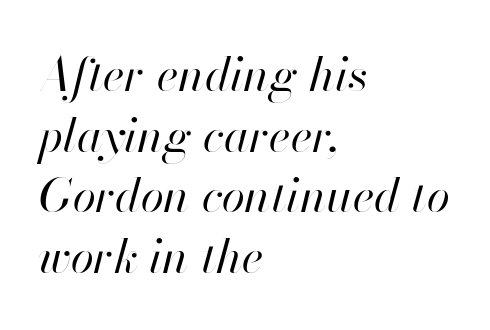
{"italic": "yes", "lean": "right", "slant_degrees": 13, "bold": "no", "weight": "regular", "width": "normal", "stroke_contrast": "high", "x_height": "small", "monospaced": "no", "underline": "no", "align": "left", "line_spacing": "normal", "line_spacing_ratio": 1.29, "letter_spacing": "normal", "letter_spacing_em": 0.0, "glyph_px": 47}
